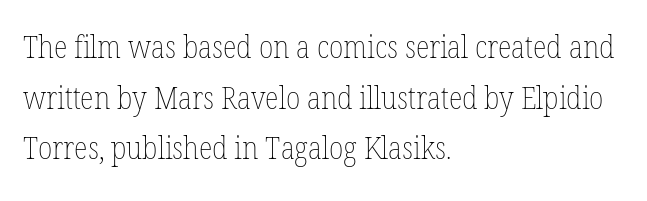
The image shows 32 px thin, condensed type, upright; set left-aligned, normal line spacing (1.58x), normal letter spacing, not underlined; low stroke contrast and a medium x-height.
